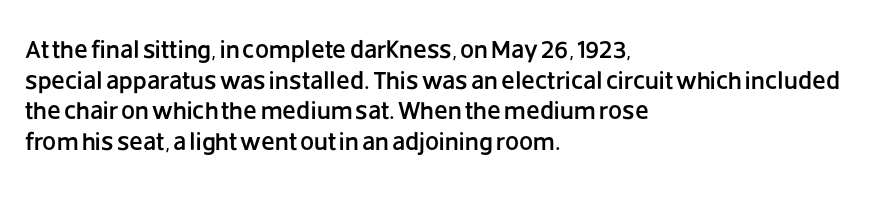
Which margin do the lines hug? The left one — the right edge is uneven. Bare-footed words on every line. Here the glyphs are tracked normally, forming tight word shapes. Does the lettering tilt? It doesn't — this is upright.
